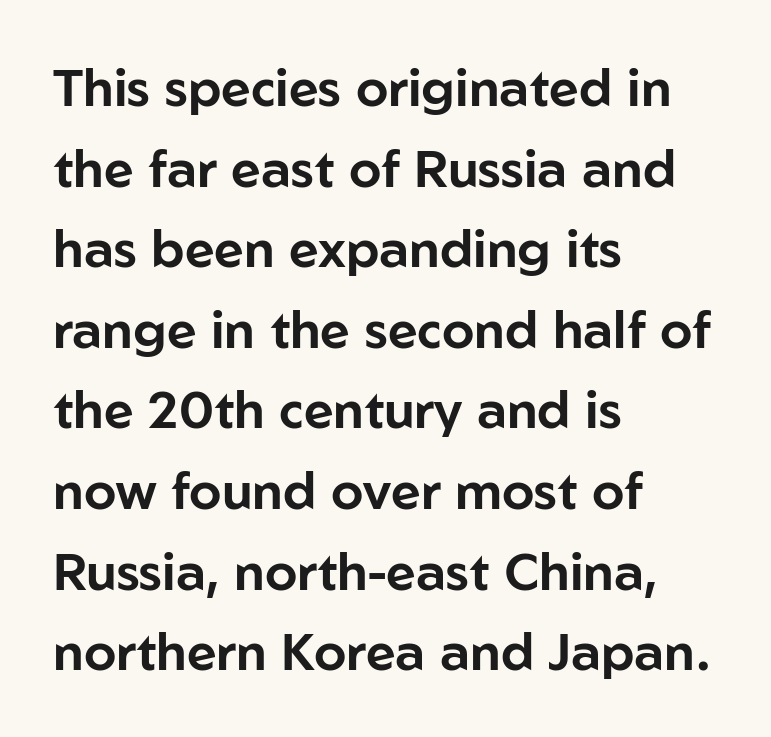
The text was rendered using a sans face with plain stroke endings. Is there much room between lines? A standard amount, neither cramped nor airy. The passage shown is typed in a proportional face where columns would drift. A typesetter would call this zero additional tracking. Descenders are the only things crossing below the line.
